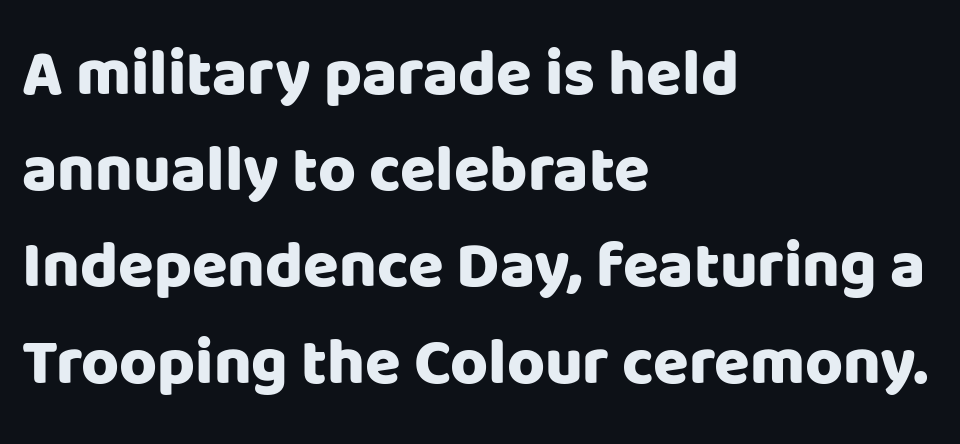
{"serif": "no", "italic": "no", "bold": "yes", "weight": "heavy", "width": "normal", "stroke_contrast": "low", "x_height": "large", "monospaced": "no", "underline": "no", "align": "left", "line_spacing": "normal", "line_spacing_ratio": 1.48, "letter_spacing": "normal", "letter_spacing_em": 0.0, "glyph_px": 65}
